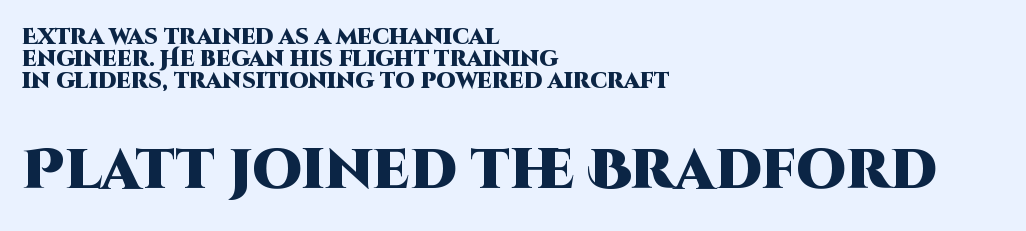
{"serif": "no", "italic": "no", "bold": "yes", "weight": "heavy", "width": "normal", "stroke_contrast": "high", "x_height": "large", "monospaced": "no", "underline": "no", "align": "left", "line_spacing": "tight", "line_spacing_ratio": 1.0, "letter_spacing": "normal", "letter_spacing_em": 0.0, "larger_block": "second", "size_ratio": 2.55, "glyph_px": 56}
